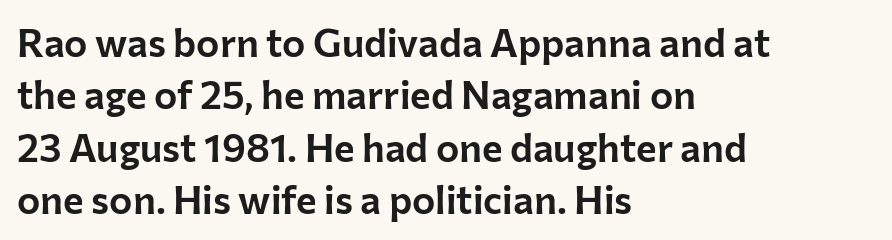
The letters stand upright; this is a roman face. Look at the tracking — it's just the regular setting, nothing added. Unmarked baselines from the first word to the last. The paragraph shown leans on its left margin.
